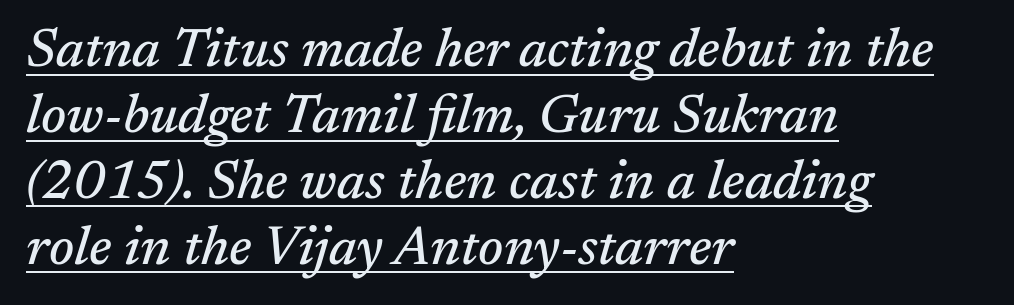
The image shows 54 px serif type, italic (leaning right); set left-aligned, line spacing 1.22x, normal letter spacing, underlined; medium stroke contrast and a medium x-height.
